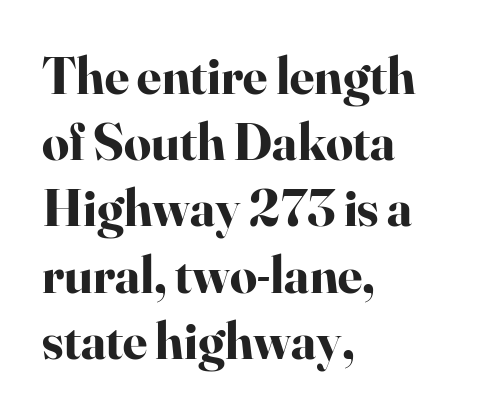
{"serif": "yes", "italic": "no", "bold": "yes", "weight": "bold", "width": "normal", "stroke_contrast": "high", "x_height": "small", "monospaced": "no", "underline": "no", "align": "left", "line_spacing": "normal", "line_spacing_ratio": 1.25, "letter_spacing": "normal", "letter_spacing_em": 0.0, "glyph_px": 53}
